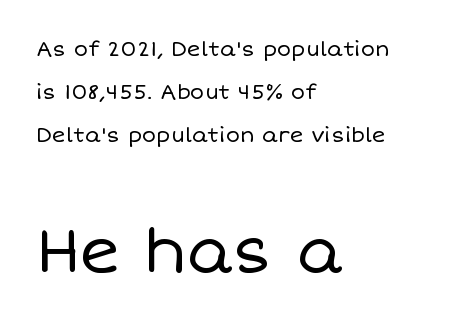
The image shows 62 px regular-weight type, upright; set left-aligned, loose line spacing (2.04x), normal letter spacing, not underlined; the second (bottom) block is 2.95x larger; low stroke contrast and a large x-height.
